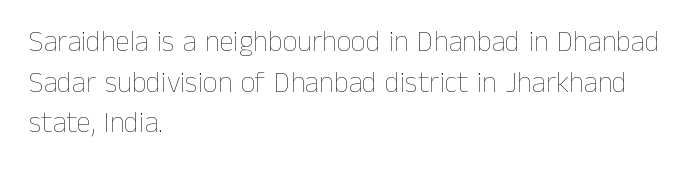
The image shows 29 px thin type, upright; set left-aligned, normal line spacing (1.4x), normal letter spacing, not underlined; low stroke contrast and a medium x-height.
